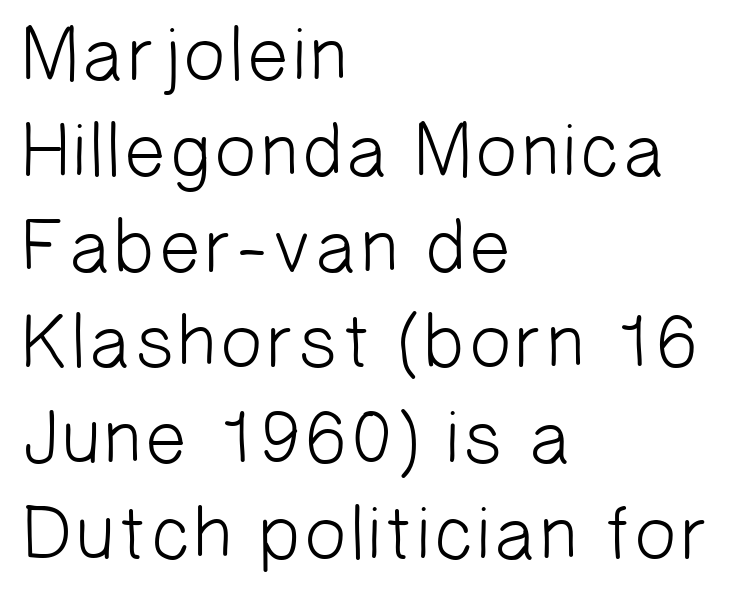
The image shows 76 px light sans-serif type; set left-aligned, normal line spacing (1.26x), normal letter spacing, not underlined; low stroke contrast and a medium x-height.
